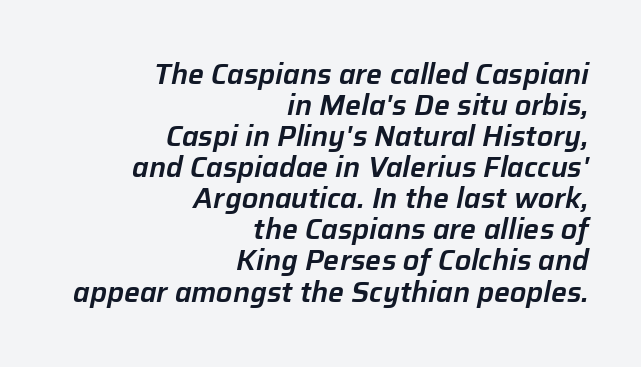
The image shows 28 px text type, italic (leaning right); set right-aligned, tight line spacing (1.11x), normal letter spacing, not underlined; low stroke contrast and a medium x-height.
